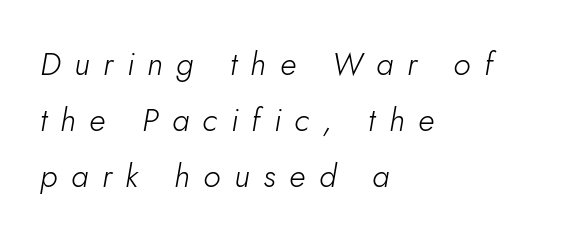
{"italic": "yes", "lean": "right", "slant_degrees": 10, "bold": "no", "weight": "light", "width": "normal", "stroke_contrast": "low", "x_height": "small", "monospaced": "no", "underline": "no", "align": "left", "line_spacing_ratio": 1.75, "letter_spacing": "wide", "letter_spacing_em": 0.42, "glyph_px": 32}
